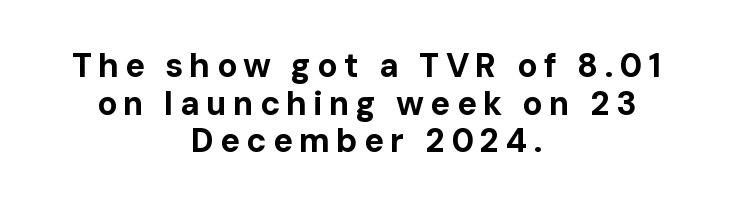
The image shows 33 px bold sans-serif type, upright; set centered, tight line spacing (1.14x), not underlined; low stroke contrast and a medium x-height.
